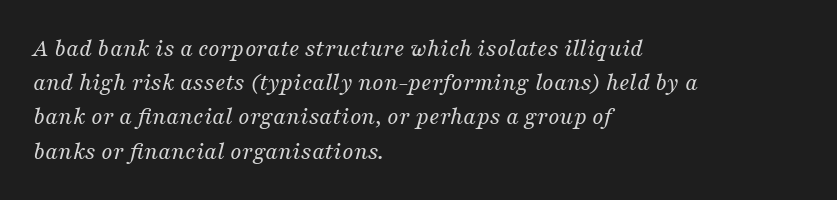
Layout note: lines flush left. Decoration check: the copy has no underline. The characters are drawn with everyday or finer stroke widths. Inter-character spacing is left at the font's built-in metrics. You can tell it's italic because the verticals aren't actually vertical. The designer left line spacing at the default.
